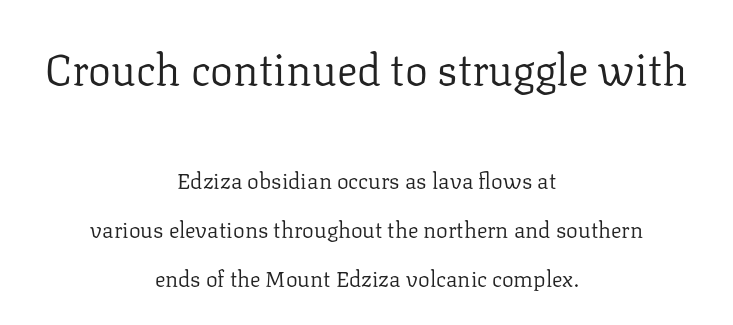
{"serif": "yes", "italic": "no", "bold": "no", "weight": "regular", "width": "normal", "stroke_contrast": "low", "x_height": "medium", "monospaced": "no", "underline": "no", "align": "center", "line_spacing": "loose", "line_spacing_ratio": 2.22, "letter_spacing": "normal", "letter_spacing_em": 0.0, "larger_block": "first", "size_ratio": 1.95, "glyph_px": 43}
